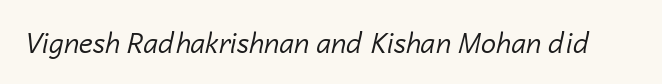
Descenders are the only things crossing below the line. The face used here has a pronounced slope to its letters. Nothing unusual about the tracking: characters are spaced as the font intends. No heavy texture on the line: the type isn't bold.
